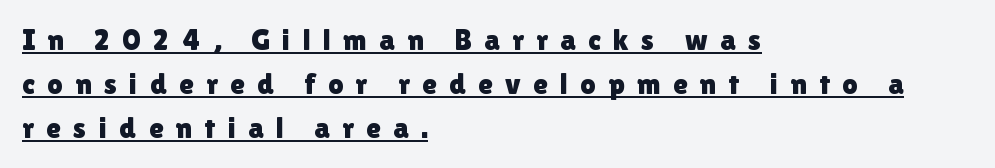
Q: Is the text italic (slanted)? A: No, it is upright.
Q: Is the typeface a serif or a sans-serif typeface? A: Sans-serif.
Q: Is the text underlined? A: Yes.
Q: How is the paragraph aligned? A: Left-aligned.
Q: Is the spacing between letters normal or unusually wide? A: Unusually wide.
Q: Is the spacing between lines tight, normal or loose? A: Normal.
Q: Width (condensed, normal, or wide)? A: Normal.
Q: x-height? A: Medium.
Q: Monospaced? A: No.
